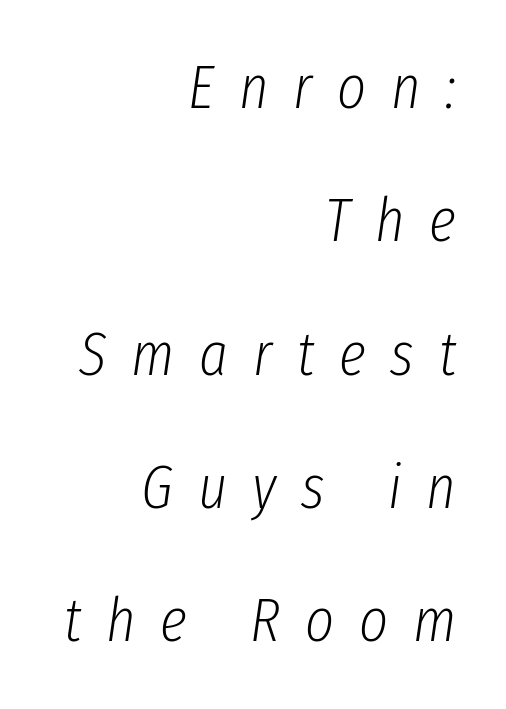
The baseline area is clear. The passage shown stacks its lines with a broad gap. Counters stay open thanks to moderate or lighter strokes. The letters advance in unequal steps, a hallmark of proportional type. A student would call this right alignment; a typographer would say flush right, rag left.
